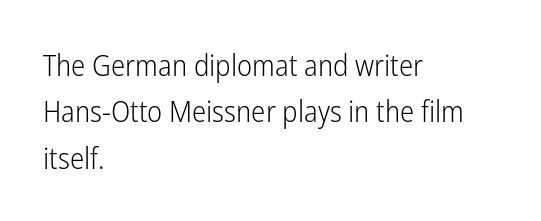
The image shows 30 px light, condensed sans-serif type, upright; set left-aligned, normal line spacing (1.55x), normal letter spacing, not underlined; low stroke contrast and a medium x-height.
